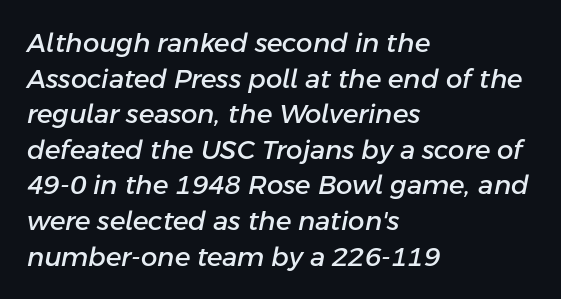
The image shows 26 px text type, italic (leaning right); set left-aligned, normal line spacing (1.37x), normal letter spacing, not underlined.
